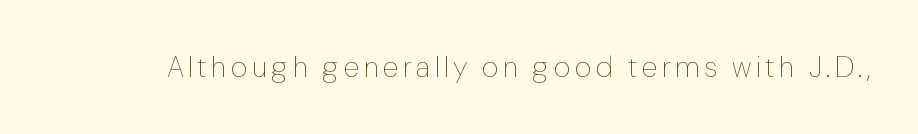
Q: Is the text bold? A: No.
Q: Is the text italic (slanted)? A: No, it is upright.
Q: Is the text underlined? A: No.
Q: Width (condensed, normal, or wide)? A: Normal.
Q: Stroke contrast? A: Low.
Q: x-height? A: Medium.
Q: Monospaced? A: No.
